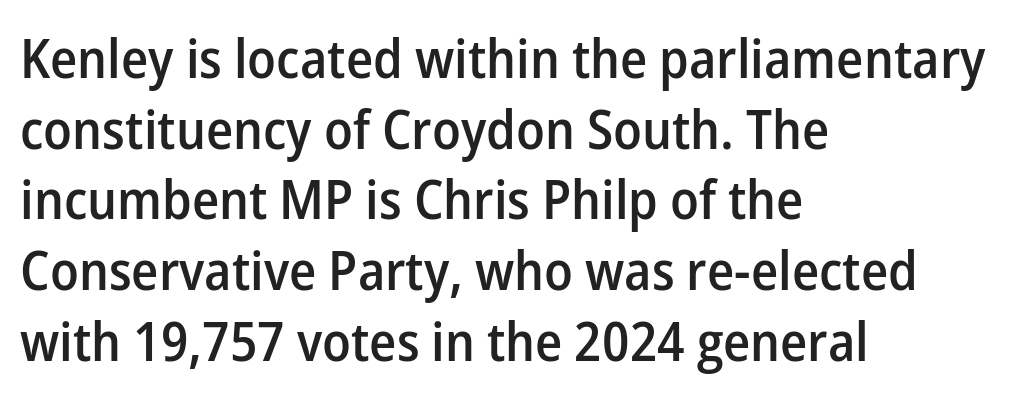
{"serif": "no", "italic": "no", "bold": "semi", "weight": "semibold", "width": "normal", "stroke_contrast": "low", "x_height": "medium", "monospaced": "no", "underline": "no", "align": "left", "line_spacing": "normal", "line_spacing_ratio": 1.31, "letter_spacing": "normal", "letter_spacing_em": 0.0, "glyph_px": 54}
